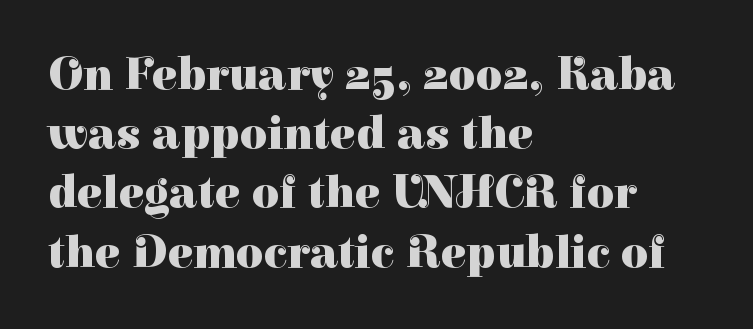
Horizontal bands of white between lines are of average thickness. A typesetter would mark this as roman, not italic. Typographically, this falls in the serif category. Strong, thick strokes mark this as bold type. The gap between lines stays unmarked. Here the glyphs are tracked normally, forming tight word shapes.
